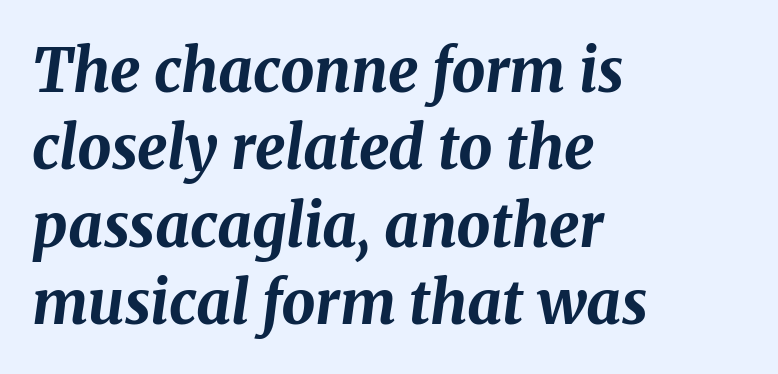
Tracking here is standard; glyphs follow each other at the usual distance. The passage shown stacks its lines at a standard gap. Casual observation: everything's shoved over to the left. Emphasis by weight is at full strength: bold. You can tell it's italic because the verticals aren't actually vertical.
